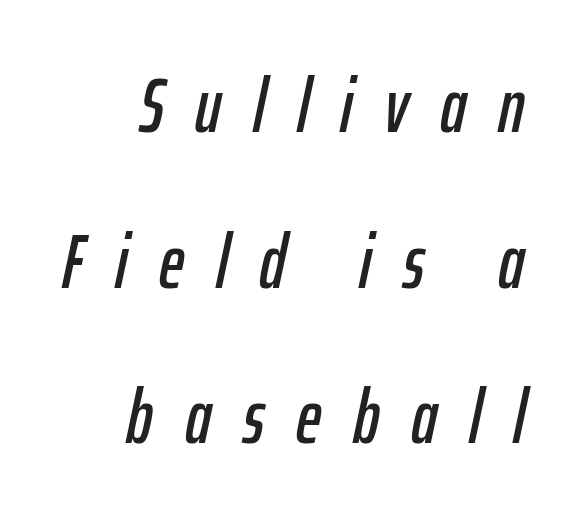
The horizontal fit of the characters is loose and conspicuously gappy. The rendering uses natural spacing where letterforms have individual widths. An italicized treatment has been applied to the whole sample. Notice the wide empty band between every row — that's loose leading.
